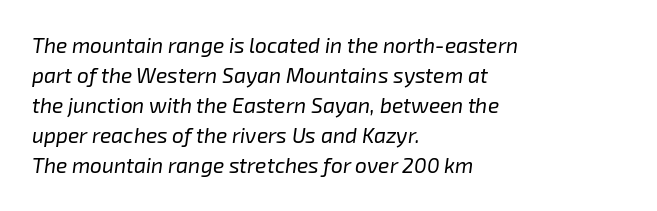
A typesetter would call this zero additional tracking. Leftover space on each line is placed entirely after the last word. A typesetter would mark this as italic. The passage shown stacks its lines at a standard gap. The zone under the glyphs is completely vacant.
